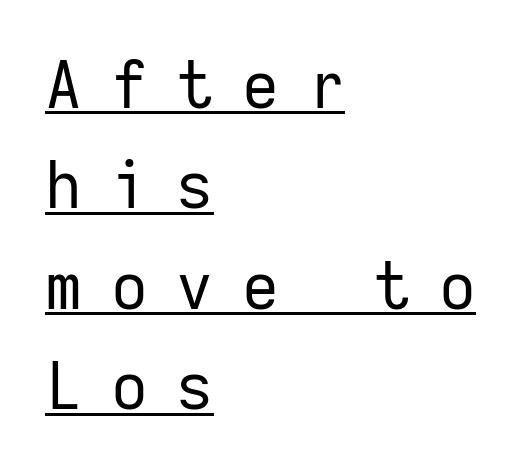
{"serif": "no", "italic": "no", "bold": "no", "weight": "regular", "width": "normal", "stroke_contrast": "low", "x_height": "medium", "monospaced": "yes", "underline": "yes", "align": "left", "line_spacing": "normal", "line_spacing_ratio": 1.57, "letter_spacing": "wide", "letter_spacing_em": 0.45, "glyph_px": 64}
